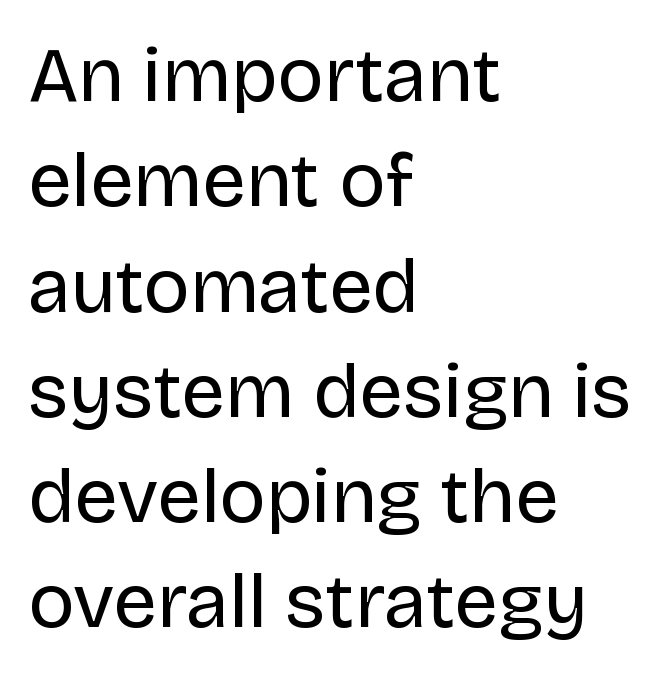
Q: Is the text bold? A: No.
Q: Is the text italic (slanted)? A: No, it is upright.
Q: Is the typeface a serif or a sans-serif typeface? A: Sans-serif.
Q: Is the text underlined? A: No.
Q: How is the paragraph aligned? A: Left-aligned.
Q: Is the spacing between letters normal or unusually wide? A: Normal.
Q: Is the spacing between lines tight, normal or loose? A: Normal.
Q: Width (condensed, normal, or wide)? A: Normal.
Q: Stroke contrast? A: Low.
Q: x-height? A: Large.
Q: Monospaced? A: No.
